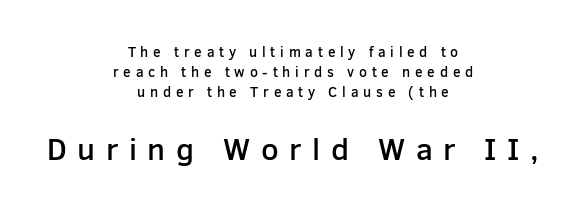
The image shows 31 px semibold sans-serif type, upright; set centered, normal line spacing (1.43x), unusually wide letter spacing (+0.34 em), not underlined; the second (bottom) block is 2.21x larger; low stroke contrast and a medium x-height.
